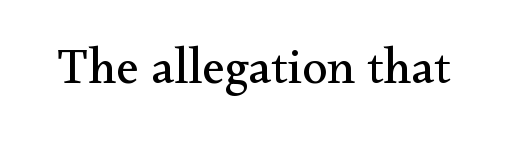
Unmarked baselines from the first word to the last. This sample has the flowing, uneven cadence of proportional lettering. The passage shown is not bold in any degree. Quick note: not italic, upright. You could call the tracking neutral — neither tight nor loose.
